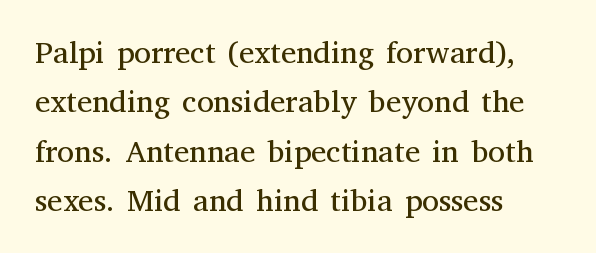
Q: Is the text bold? A: No.
Q: Is the text italic (slanted)? A: No, it is upright.
Q: Is the typeface a serif or a sans-serif typeface? A: Serif.
Q: Is the text underlined? A: No.
Q: How is the paragraph aligned? A: Left-aligned.
Q: Is the spacing between letters normal or unusually wide? A: Normal.
Q: Is the spacing between lines tight, normal or loose? A: Normal.
Q: Width (condensed, normal, or wide)? A: Normal.
Q: Stroke contrast? A: Medium.
Q: x-height? A: Medium.
Q: Monospaced? A: No.
